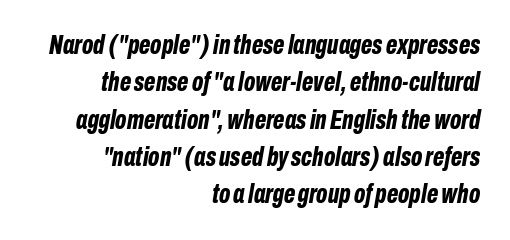
Q: Is the text bold? A: Yes.
Q: Is the text italic (slanted)? A: Yes, it leans right by about 10 degrees.
Q: Is the text underlined? A: No.
Q: How is the paragraph aligned? A: Right-aligned.
Q: Is the spacing between letters normal or unusually wide? A: Normal.
Q: Is the spacing between lines tight, normal or loose? A: Normal.
